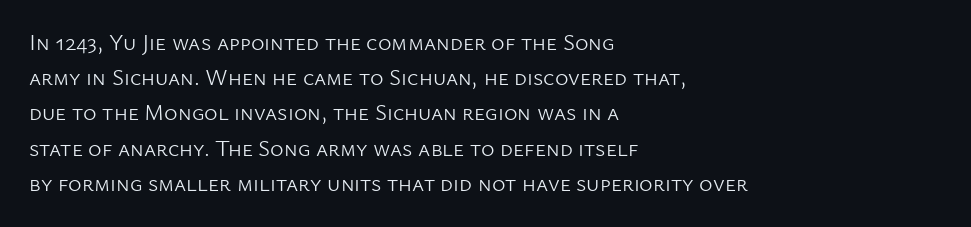
The image shows 23 px text type, upright; set left-aligned, normal line spacing (1.53x), normal letter spacing, not underlined.
